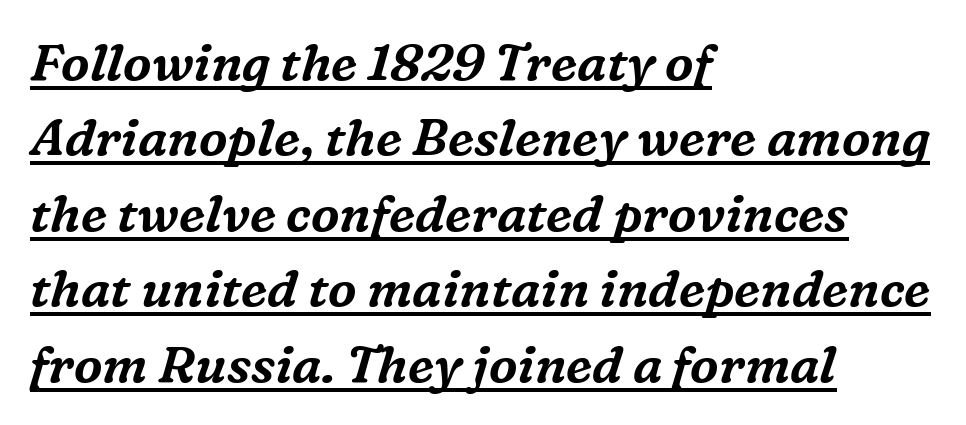
{"serif": "yes", "italic": "yes", "lean": "right", "slant_degrees": 16, "width": "normal", "stroke_contrast": "medium", "x_height": "medium", "monospaced": "no", "underline": "yes", "align": "left", "line_spacing": "normal", "line_spacing_ratio": 1.48, "letter_spacing": "normal", "letter_spacing_em": 0.0, "glyph_px": 51}
